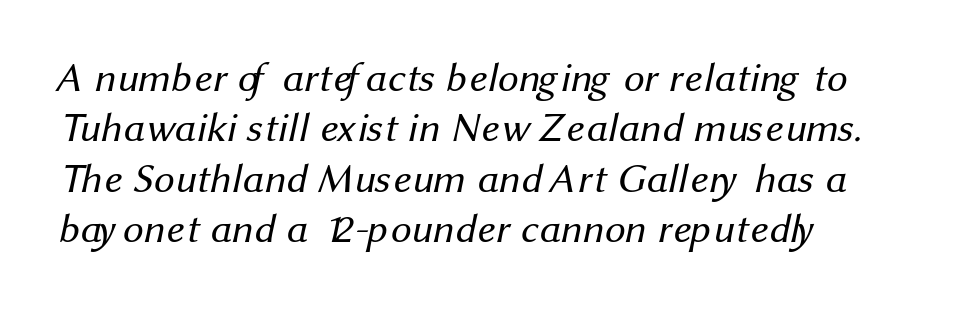
The compositor pushed each line to the left boundary. Bare-footed words on every line. Observe the ordinary spacing: letters are neighbours, not strangers. You could not count columns in this text — the font is proportionally spaced.
